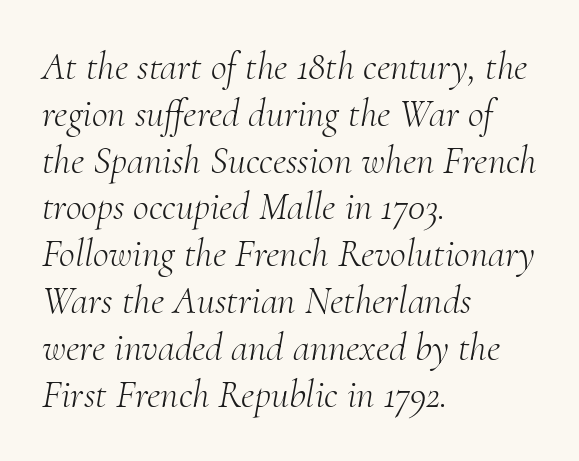
{"serif": "yes", "italic": "yes", "lean": "right", "slant_degrees": 10, "bold": "no", "weight": "light", "width": "normal", "stroke_contrast": "medium", "x_height": "small", "monospaced": "no", "underline": "no", "align": "left", "line_spacing_ratio": 1.2, "letter_spacing": "normal", "letter_spacing_em": 0.0, "glyph_px": 39}
